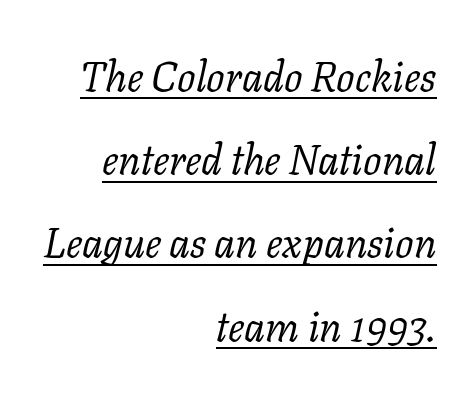
The image shows 41 px regular-weight serif type, italic (leaning right); set right-aligned, loose line spacing (2.03x), normal letter spacing, underlined; low stroke contrast and a medium x-height.
